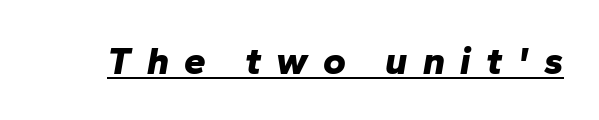
{"italic": "yes", "lean": "right", "slant_degrees": 10, "bold": "yes", "weight": "bold", "width": "normal", "stroke_contrast": "low", "x_height": "medium", "monospaced": "no", "underline": "yes", "letter_spacing": "wide", "letter_spacing_em": 0.39, "glyph_px": 39}
